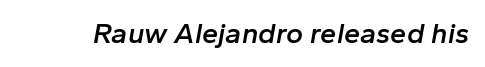
Tracking value appears to be zero — textbook default spacing. The font is running at a semibold setting, under full bold. Letters rest on an invisible, unmarked baseline. Emphasis-style slanted type is in use. A typesetter would call this proportional, since set widths differ per character.
